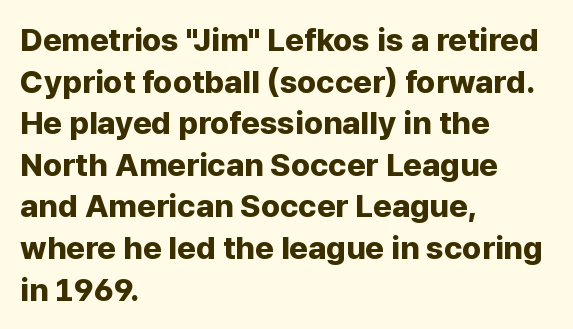
Q: Is the text bold? A: Yes.
Q: Is the text italic (slanted)? A: No, it is upright.
Q: Is the typeface a serif or a sans-serif typeface? A: Sans-serif.
Q: Is the text underlined? A: No.
Q: How is the paragraph aligned? A: Left-aligned.
Q: Is the spacing between letters normal or unusually wide? A: Normal.
Q: Is the spacing between lines tight, normal or loose? A: Normal.
Q: Width (condensed, normal, or wide)? A: Normal.
Q: Stroke contrast? A: Low.
Q: x-height? A: Medium.
Q: Monospaced? A: No.
